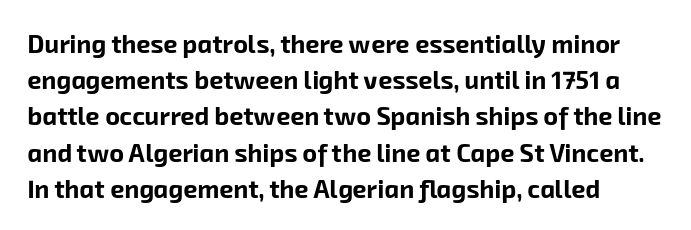
Vertically, the passage feels balanced, rows spaced as you'd expect. The line texture is even and compact thanks to regular tracking. These lines are set flush left with a ragged right edge. Quick note: underline off. Plenty of ink on the page — the face is bold.
